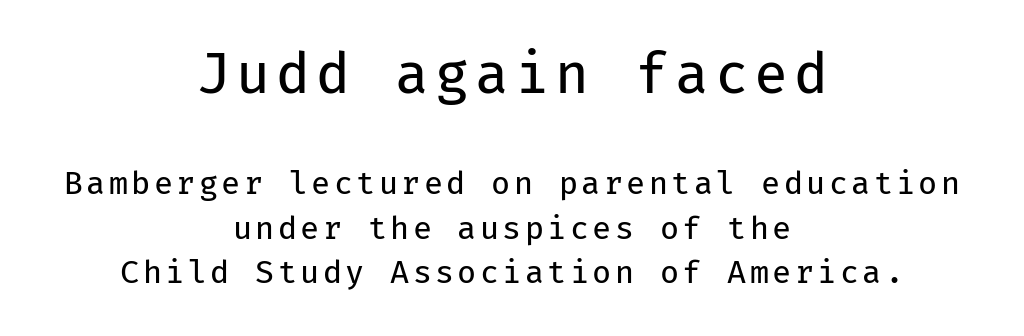
{"serif": "no", "italic": "no", "bold": "no", "weight": "regular", "width": "normal", "stroke_contrast": "low", "x_height": "medium", "monospaced": "yes", "underline": "no", "align": "center", "line_spacing": "normal", "line_spacing_ratio": 1.44, "larger_block": "first", "size_ratio": 1.77, "glyph_px": 55}
